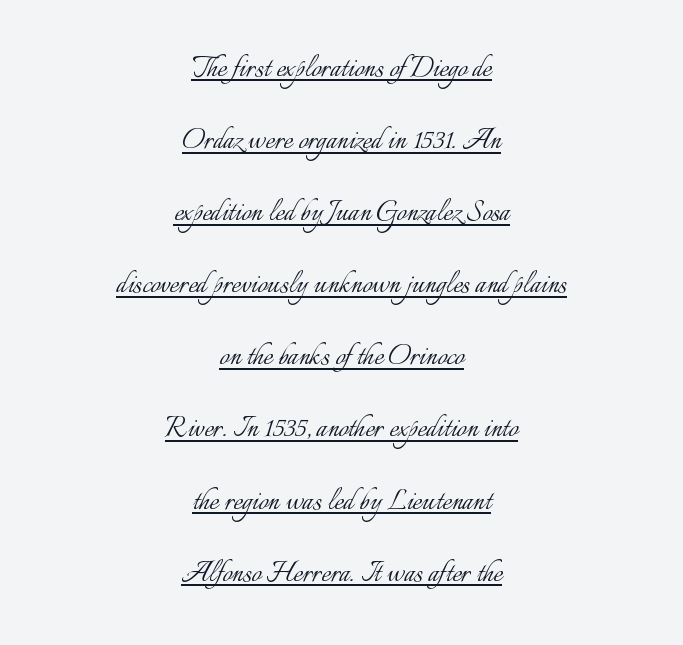
{"bold": "no", "weight": "light", "width": "normal", "stroke_contrast": "low", "x_height": "small", "monospaced": "no", "underline": "yes", "align": "center", "line_spacing": "loose", "line_spacing_ratio": 2.06, "letter_spacing": "normal", "letter_spacing_em": 0.0, "glyph_px": 35}
